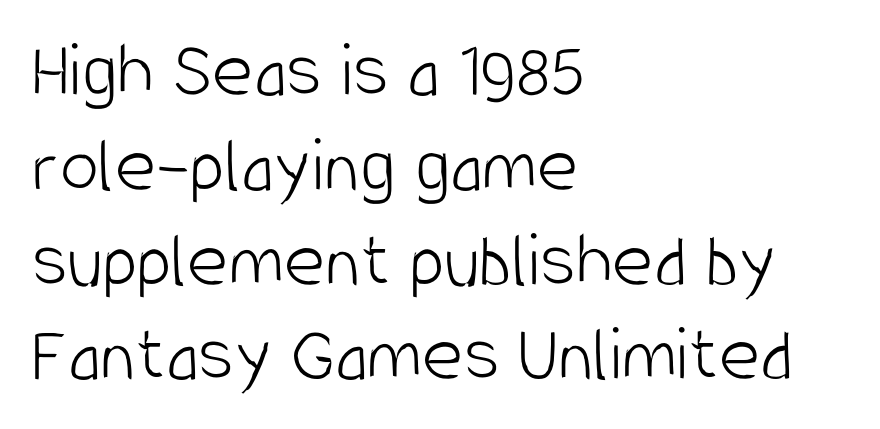
These lines stack with their left ends in a neat column. This sample uses plain, unmodified letter spacing. Italic? Not at all — the glyphs are vertical. Looks like regular typesetting: each glyph gets only the width it needs.
